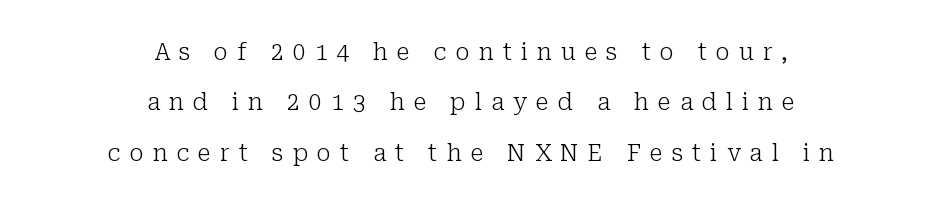
The string is rendered with underlining switched off. This sample trades compactness for vertical openness between lines. Does the copy run flush right? No — it is centered line by line. Between one letter and the next there's a generous, obvious gap. The strokes carry an ordinary text weight at most.
